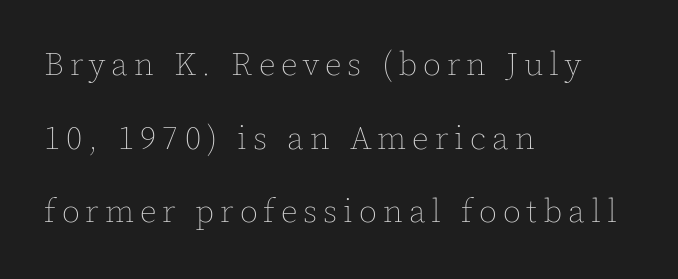
One-word summary of the alignment: left. In terms of leading, this rendering errs on the spacious side. Is this a fixed-width face? No — the glyphs have proportional, varying widths. On a weight scale, this lands at 450 or below.
